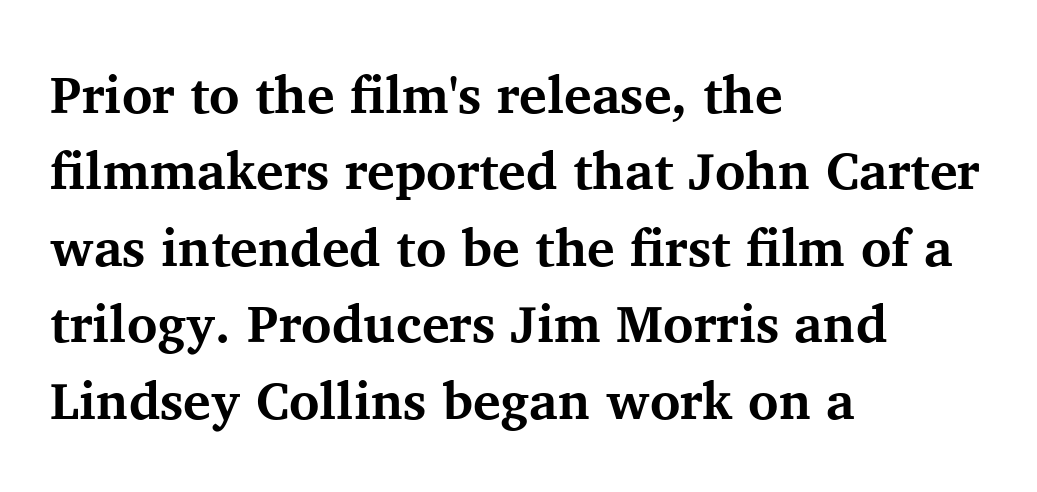
{"serif": "yes", "italic": "no", "bold": "yes", "weight": "bold", "width": "normal", "stroke_contrast": "medium", "x_height": "medium", "monospaced": "no", "underline": "no", "align": "left", "line_spacing": "normal", "line_spacing_ratio": 1.47, "letter_spacing": "normal", "letter_spacing_em": 0.0, "glyph_px": 52}
